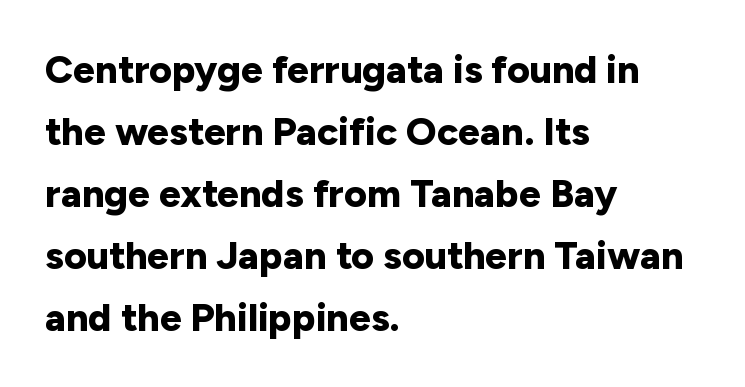
{"serif": "no", "italic": "no", "bold": "yes", "weight": "bold", "width": "normal", "stroke_contrast": "low", "x_height": "medium", "monospaced": "no", "underline": "no", "align": "left", "line_spacing": "normal", "line_spacing_ratio": 1.59, "letter_spacing": "normal", "letter_spacing_em": 0.0, "glyph_px": 39}
